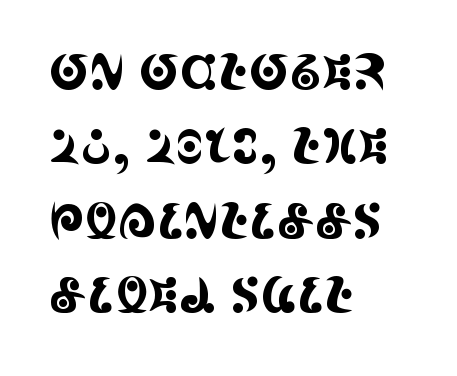
Words float on clear page, feet unadorned. Does the leading feel generous? No, just average. Do the letters lean? They stand straight. Letter spacing: default. The characters display serif detailing at their extremities. Think of a printed novel: that variable character pitch is what you see here.
